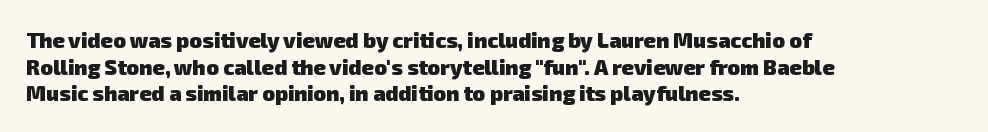
Q: Is the text bold? A: Yes.
Q: Is the text underlined? A: No.
Q: How is the paragraph aligned? A: Left-aligned.
Q: Is the spacing between letters normal or unusually wide? A: Normal.
Q: Is the spacing between lines tight, normal or loose? A: Normal.
